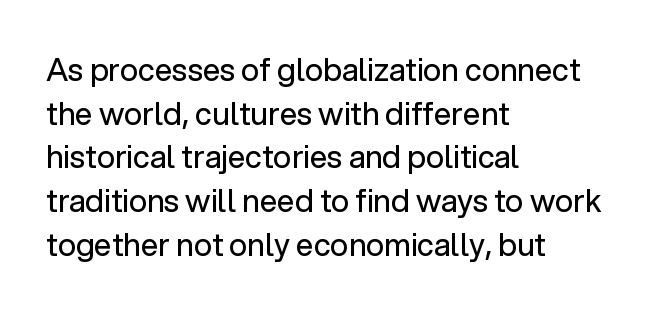
{"serif": "no", "italic": "no", "bold": "no", "weight": "regular", "width": "normal", "stroke_contrast": "low", "x_height": "medium", "monospaced": "no", "underline": "no", "align": "left", "line_spacing": "normal", "line_spacing_ratio": 1.41, "letter_spacing": "normal", "letter_spacing_em": 0.0, "glyph_px": 31}
